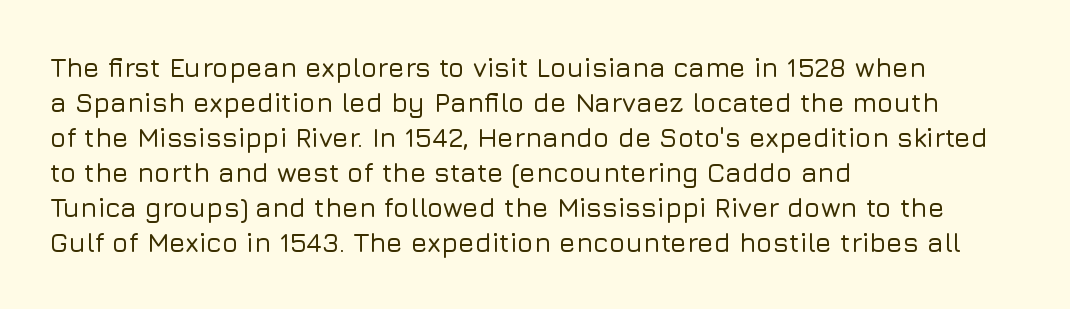
Q: Is the text italic (slanted)? A: No, it is upright.
Q: Is the text underlined? A: No.
Q: How is the paragraph aligned? A: Left-aligned.
Q: Is the spacing between letters normal or unusually wide? A: Normal.
Q: Is the spacing between lines tight, normal or loose? A: Normal.
